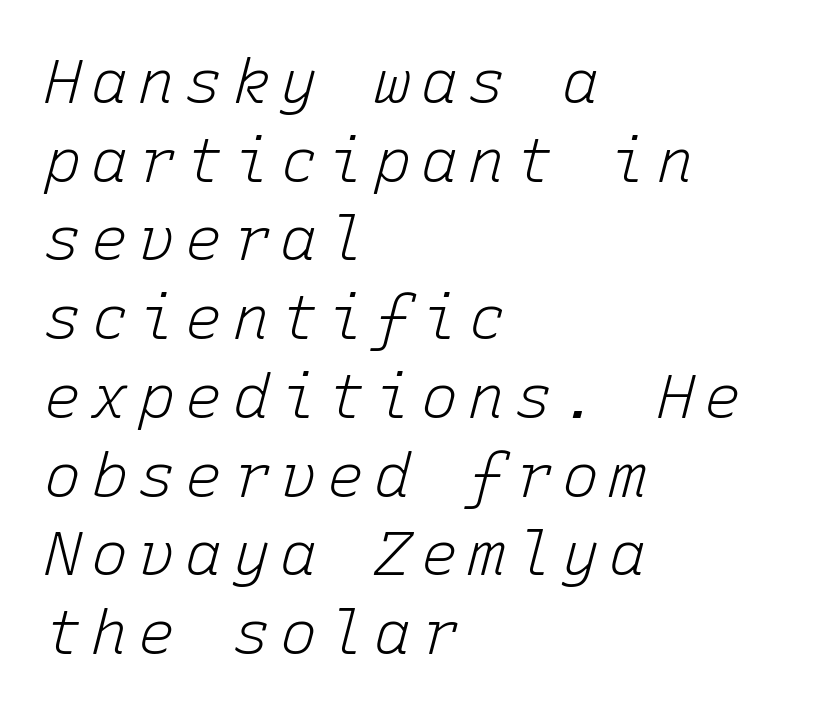
The image shows 62 px light type, italic (leaning right), monospaced; set left-aligned, normal line spacing (1.27x), not underlined; low stroke contrast and a medium x-height.
